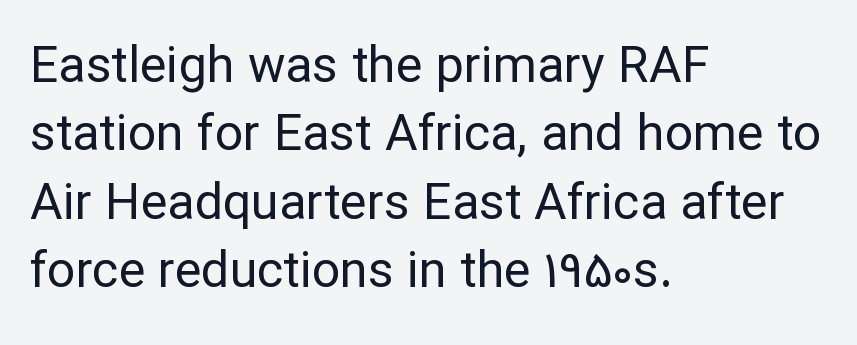
Q: Is the text bold? A: No.
Q: Is the text italic (slanted)? A: No, it is upright.
Q: Is the typeface a serif or a sans-serif typeface? A: Sans-serif.
Q: Is the text underlined? A: No.
Q: How is the paragraph aligned? A: Left-aligned.
Q: Is the spacing between letters normal or unusually wide? A: Normal.
Q: Is the spacing between lines tight, normal or loose? A: Normal.
Q: Width (condensed, normal, or wide)? A: Normal.
Q: Stroke contrast? A: Low.
Q: x-height? A: Medium.
Q: Monospaced? A: No.
